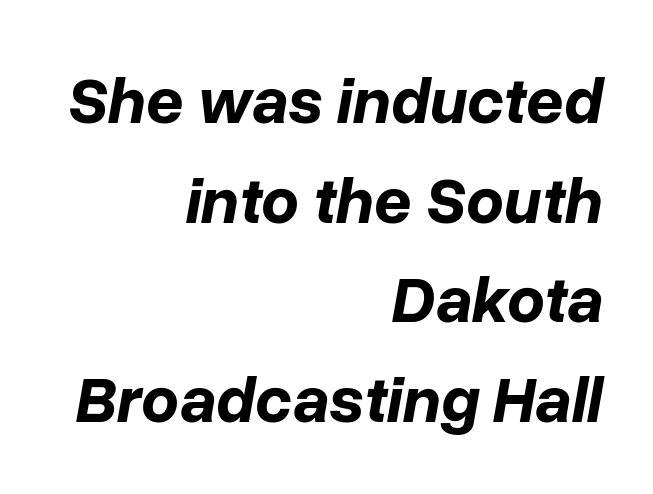
The vertical gap from one line to the next is medium. The line texture is even and compact thanks to regular tracking. This rendering features lettering with no underline. You could not count columns in this text — the font is proportionally spaced.
